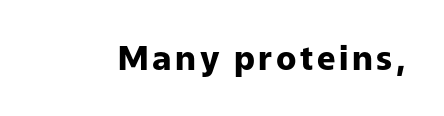
{"serif": "no", "italic": "no", "bold": "yes", "weight": "heavy", "width": "normal", "stroke_contrast": "low", "x_height": "medium", "monospaced": "no", "underline": "no", "glyph_px": 33}
